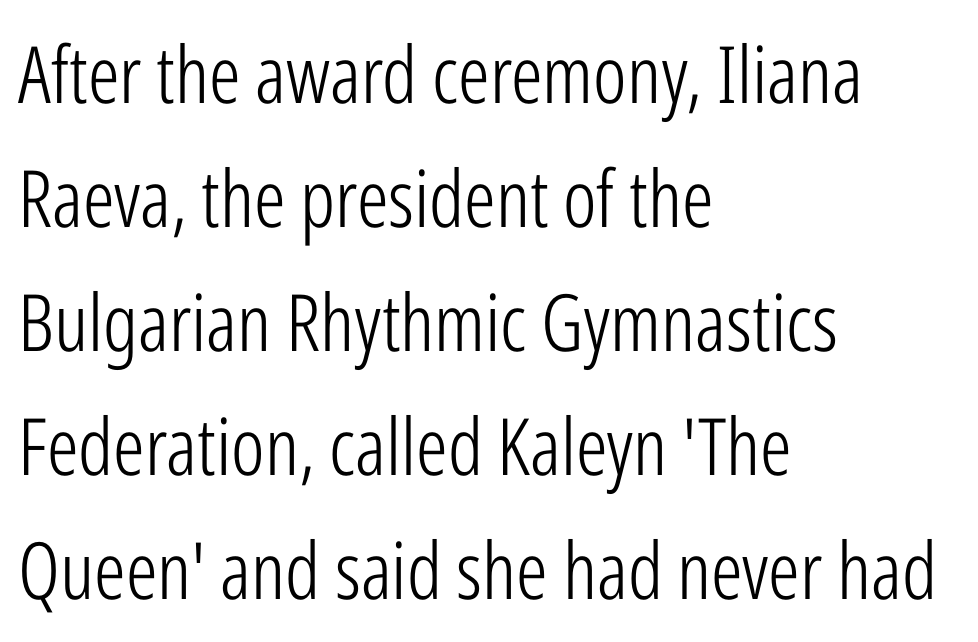
{"serif": "no", "italic": "no", "bold": "no", "weight": "light", "width": "condensed", "stroke_contrast": "low", "x_height": "medium", "monospaced": "no", "underline": "no", "align": "left", "line_spacing": "normal", "line_spacing_ratio": 1.57, "letter_spacing": "normal", "letter_spacing_em": 0.0, "glyph_px": 79}
